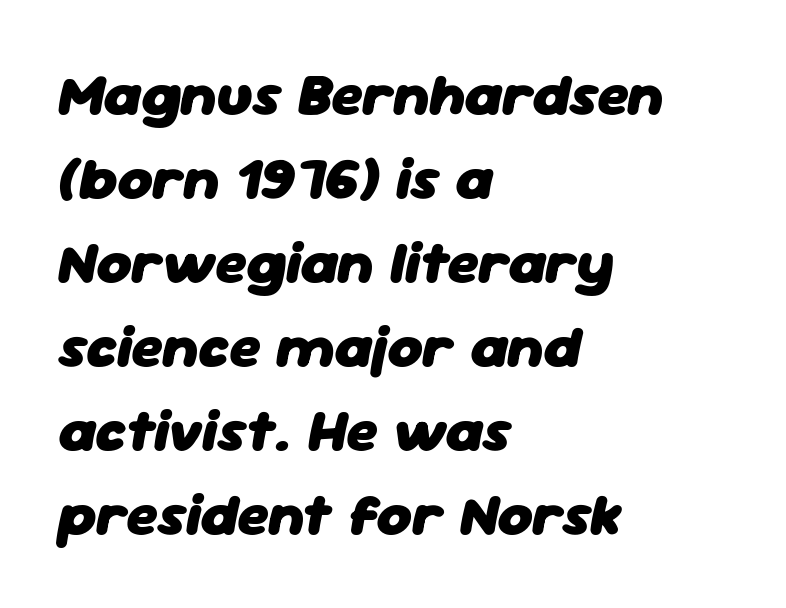
{"italic": "yes", "lean": "right", "slant_degrees": 11, "bold": "yes", "weight": "heavy", "width": "normal", "stroke_contrast": "low", "x_height": "medium", "monospaced": "no", "underline": "no", "align": "left", "line_spacing": "normal", "line_spacing_ratio": 1.4, "letter_spacing": "normal", "letter_spacing_em": 0.0, "glyph_px": 60}
